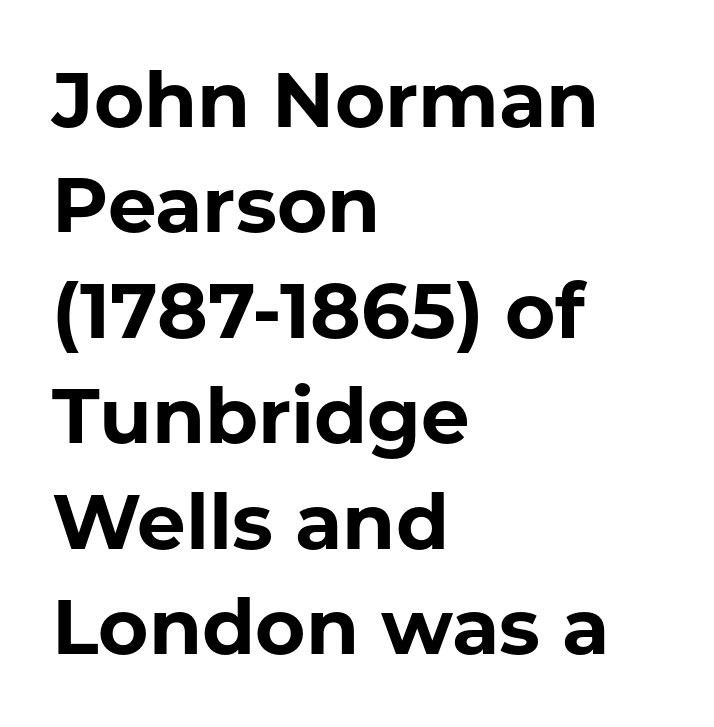
The image shows 77 px bold sans-serif type, upright; set left-aligned, normal line spacing (1.37x), normal letter spacing, not underlined; low stroke contrast and a medium x-height.
